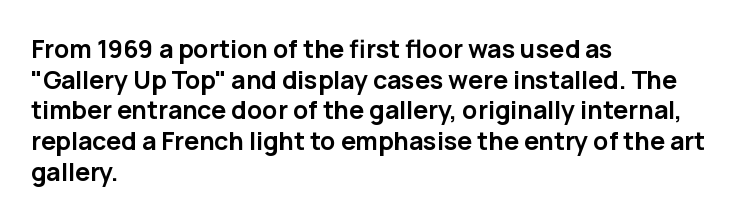
In CSS terms this would be text-align: left. Anything drawn beneath the words? Only blank space. Posture: upright roman. As a designer I'd log this as weight 700, bold.
